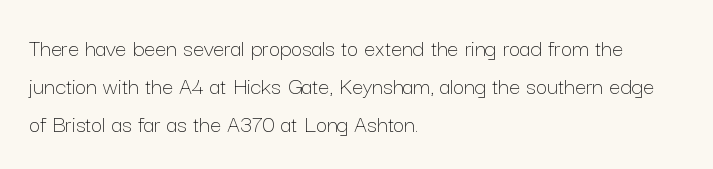
Q: Is the text bold? A: No.
Q: Is the text italic (slanted)? A: No, it is upright.
Q: Is the text underlined? A: No.
Q: How is the paragraph aligned? A: Left-aligned.
Q: Is the spacing between letters normal or unusually wide? A: Normal.
Q: Is the spacing between lines tight, normal or loose? A: Normal.
